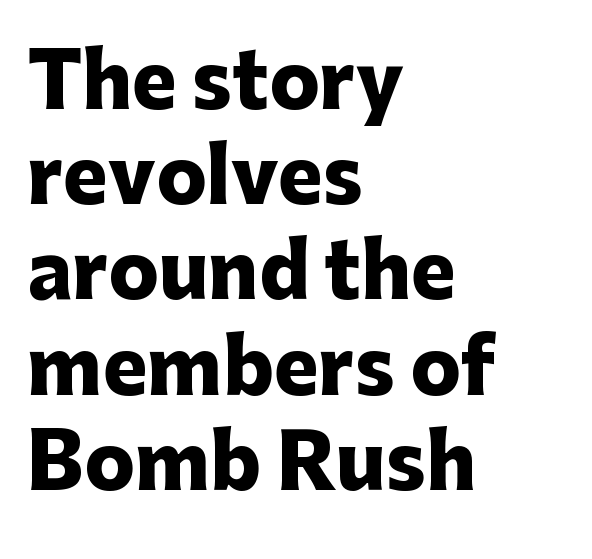
{"serif": "no", "italic": "no", "bold": "yes", "weight": "heavy", "width": "normal", "stroke_contrast": "low", "x_height": "medium", "monospaced": "no", "underline": "no", "align": "left", "line_spacing": "normal", "line_spacing_ratio": 1.27, "letter_spacing": "normal", "letter_spacing_em": 0.0, "glyph_px": 75}
